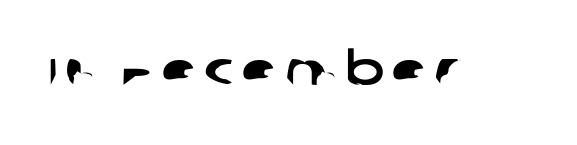
The image shows 46 px wide sans-serif type; set not underlined; low stroke contrast and a large x-height.
